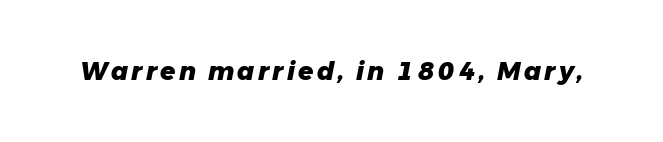
The foot of each line stays bare and open. The font's italic variant was chosen for this text. The rendering uses a bold face; every stroke is thick and dark.
